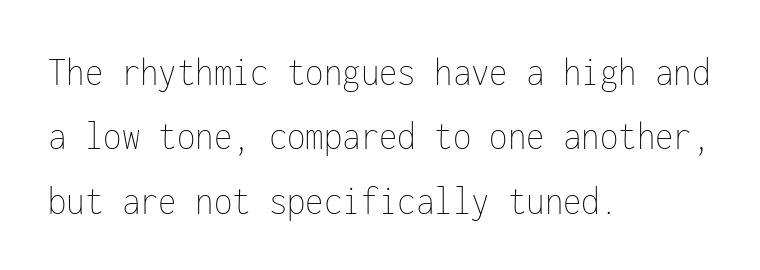
Q: Is the text bold? A: No.
Q: Is the text italic (slanted)? A: No, it is upright.
Q: Is the text underlined? A: No.
Q: How is the paragraph aligned? A: Left-aligned.
Q: Is the spacing between letters normal or unusually wide? A: Normal.
Q: Is the spacing between lines tight, normal or loose? A: Normal.
Q: Width (condensed, normal, or wide)? A: Condensed.
Q: Stroke contrast? A: Low.
Q: x-height? A: Medium.
Q: Monospaced? A: Yes.
